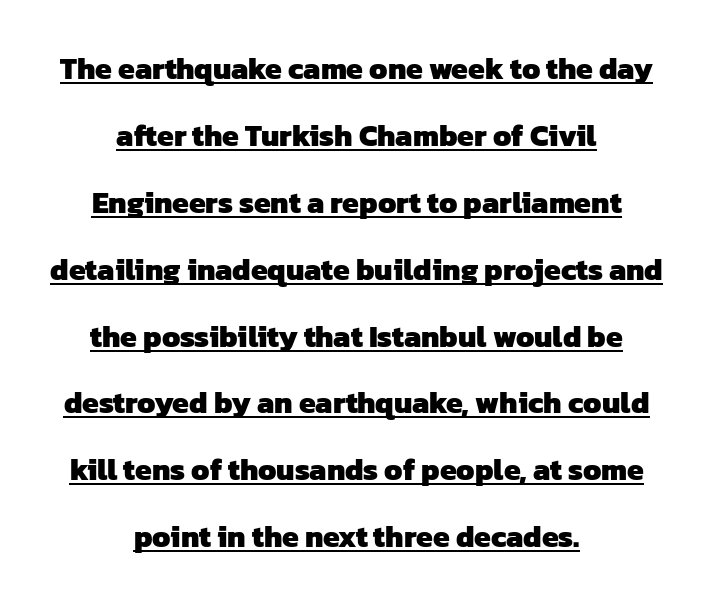
Q: Is the text bold? A: Yes.
Q: Is the typeface a serif or a sans-serif typeface? A: Sans-serif.
Q: Is the text underlined? A: Yes.
Q: How is the paragraph aligned? A: Centered.
Q: Is the spacing between letters normal or unusually wide? A: Normal.
Q: Is the spacing between lines tight, normal or loose? A: Loose.
Q: Width (condensed, normal, or wide)? A: Normal.
Q: Stroke contrast? A: Low.
Q: x-height? A: Medium.
Q: Monospaced? A: No.
